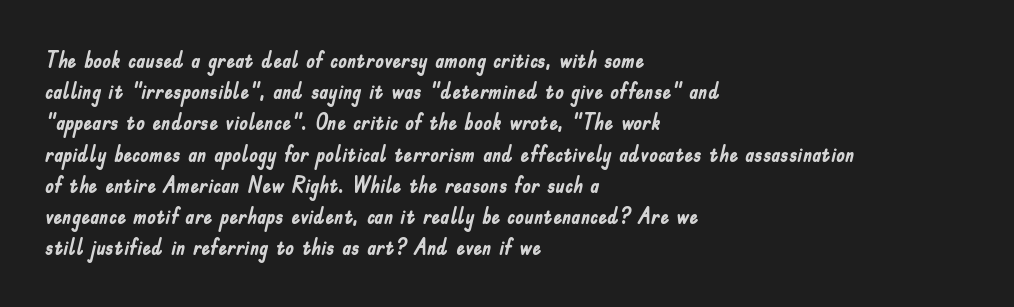
In CSS terms this would be text-align: left. Baseline-to-baseline distance is the conventional proportion of letter height. The space beneath each line is pristine and unruled. Spacing between characters is what you'd get straight out of the box. The passage shown is emphatically bold.
